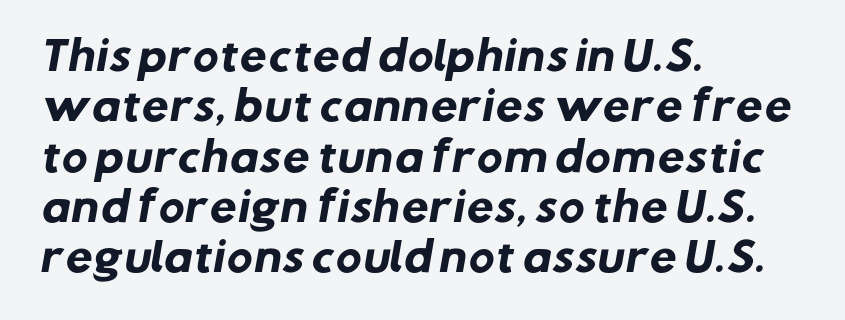
The image shows 39 px heavy sans-serif type; set left-aligned, normal line spacing (1.29x), normal letter spacing, not underlined; low stroke contrast and a medium x-height.
